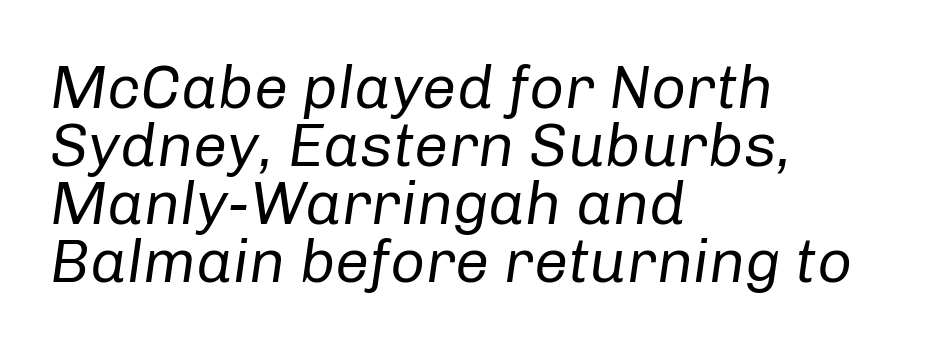
{"italic": "yes", "lean": "right", "slant_degrees": 8, "bold": "no", "weight": "regular", "width": "normal", "stroke_contrast": "low", "x_height": "medium", "monospaced": "no", "underline": "no", "align": "left", "line_spacing": "tight", "line_spacing_ratio": 0.95, "letter_spacing": "normal", "letter_spacing_em": 0.0, "glyph_px": 61}
